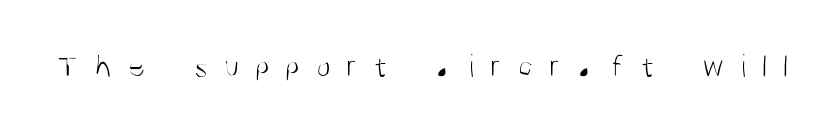
In terms of letterspacing, this is a distinctly airy, spread setting. This is sans-serif lettering, the kind often seen on screens and signage. The lettering holds an erect, upright posture throughout. Do the characters align in a grid? No, the font is proportional. A bare baseline throughout the passage. Weight: in the light-to-regular range.
